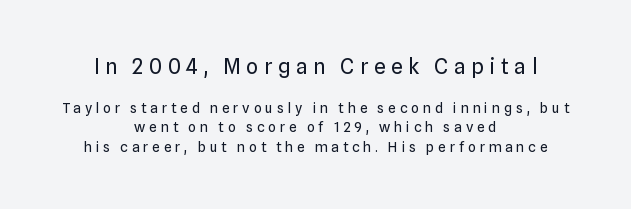
Tracking value appears strongly positive — letters spread wide. Normally led — the rows are evenly, conventionally spaced. The letters stand straight up with perfectly vertical stems. The setting favours the middle, as headings and verse often do.
